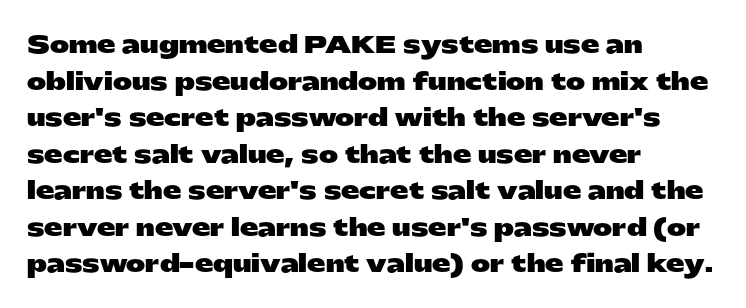
The image shows 23 px bold type, upright; set left-aligned, normal line spacing (1.59x), normal letter spacing, not underlined.
